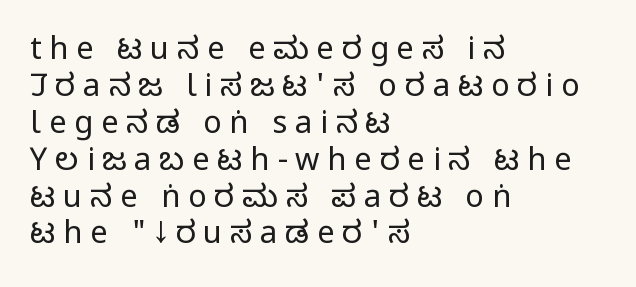
{"serif": "no", "italic": "no", "bold": "no", "weight": "regular", "width": "condensed", "stroke_contrast": "low", "x_height": "large", "monospaced": "no", "underline": "no", "align": "left", "line_spacing_ratio": 1.19, "letter_spacing": "wide", "letter_spacing_em": 0.25, "glyph_px": 31}
